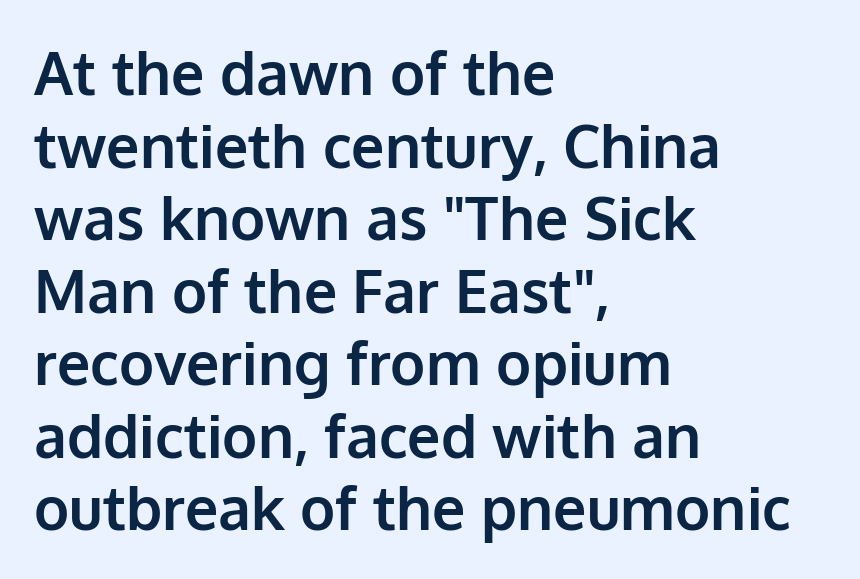
The image shows 59 px bold sans-serif type, upright; set left-aligned, line spacing 1.23x, normal letter spacing, not underlined; low stroke contrast and a medium x-height.
